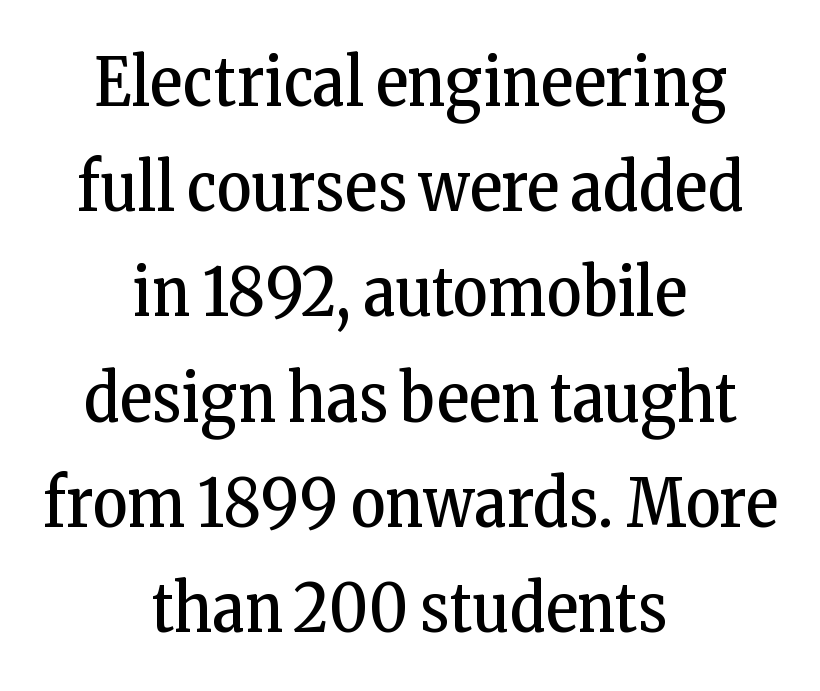
Q: Is the text bold? A: No.
Q: Is the text italic (slanted)? A: No, it is upright.
Q: Is the typeface a serif or a sans-serif typeface? A: Serif.
Q: Is the text underlined? A: No.
Q: How is the paragraph aligned? A: Centered.
Q: Is the spacing between letters normal or unusually wide? A: Normal.
Q: Is the spacing between lines tight, normal or loose? A: Normal.
Q: Width (condensed, normal, or wide)? A: Condensed.
Q: Stroke contrast? A: Low.
Q: x-height? A: Medium.
Q: Monospaced? A: No.
